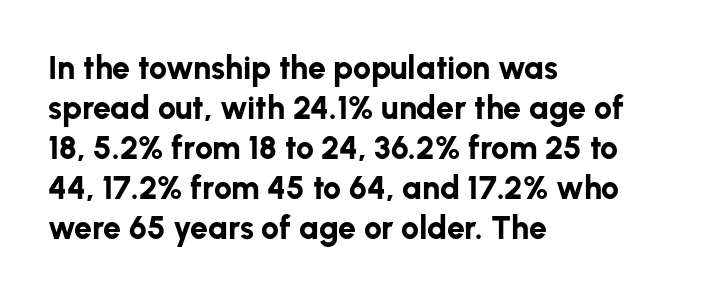
{"serif": "no", "italic": "no", "bold": "yes", "weight": "bold", "width": "normal", "stroke_contrast": "low", "x_height": "medium", "monospaced": "no", "underline": "no", "align": "left", "line_spacing": "normal", "line_spacing_ratio": 1.25, "letter_spacing": "normal", "letter_spacing_em": 0.0, "glyph_px": 32}
